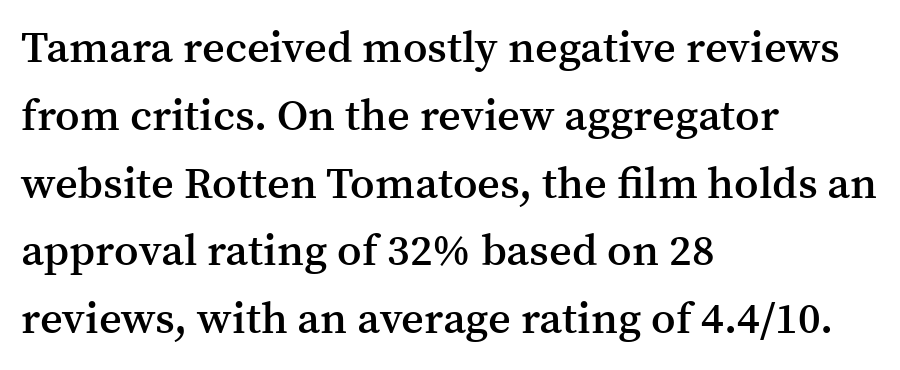
Q: Is the text bold? A: Semi-bold.
Q: Is the text italic (slanted)? A: No, it is upright.
Q: Is the typeface a serif or a sans-serif typeface? A: Serif.
Q: Is the text underlined? A: No.
Q: How is the paragraph aligned? A: Left-aligned.
Q: Is the spacing between letters normal or unusually wide? A: Normal.
Q: Is the spacing between lines tight, normal or loose? A: Normal.
Q: Width (condensed, normal, or wide)? A: Normal.
Q: Stroke contrast? A: Medium.
Q: x-height? A: Medium.
Q: Monospaced? A: No.
